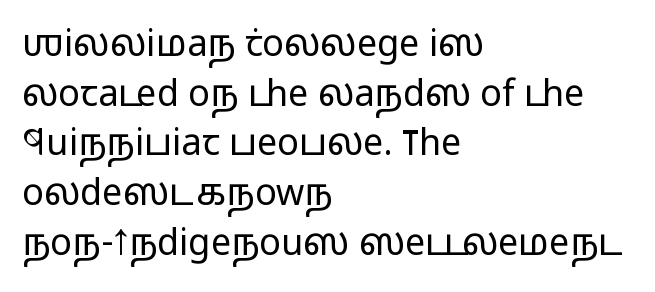
{"serif": "no", "italic": "no", "bold": "no", "weight": "light", "width": "wide", "stroke_contrast": "low", "x_height": "medium", "monospaced": "no", "underline": "no", "align": "left", "line_spacing": "normal", "line_spacing_ratio": 1.38, "letter_spacing": "normal", "letter_spacing_em": 0.0, "glyph_px": 36}
